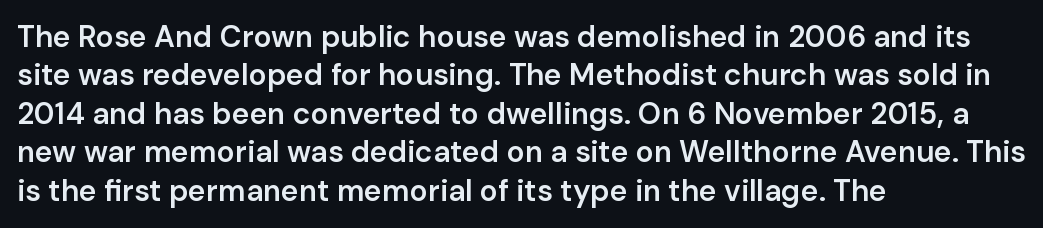
Q: Is the text bold? A: Semi-bold.
Q: Is the text italic (slanted)? A: No, it is upright.
Q: Is the typeface a serif or a sans-serif typeface? A: Sans-serif.
Q: Is the text underlined? A: No.
Q: How is the paragraph aligned? A: Left-aligned.
Q: Is the spacing between letters normal or unusually wide? A: Normal.
Q: Is the spacing between lines tight, normal or loose? A: Normal.
Q: Width (condensed, normal, or wide)? A: Normal.
Q: Stroke contrast? A: Low.
Q: x-height? A: Medium.
Q: Monospaced? A: No.
